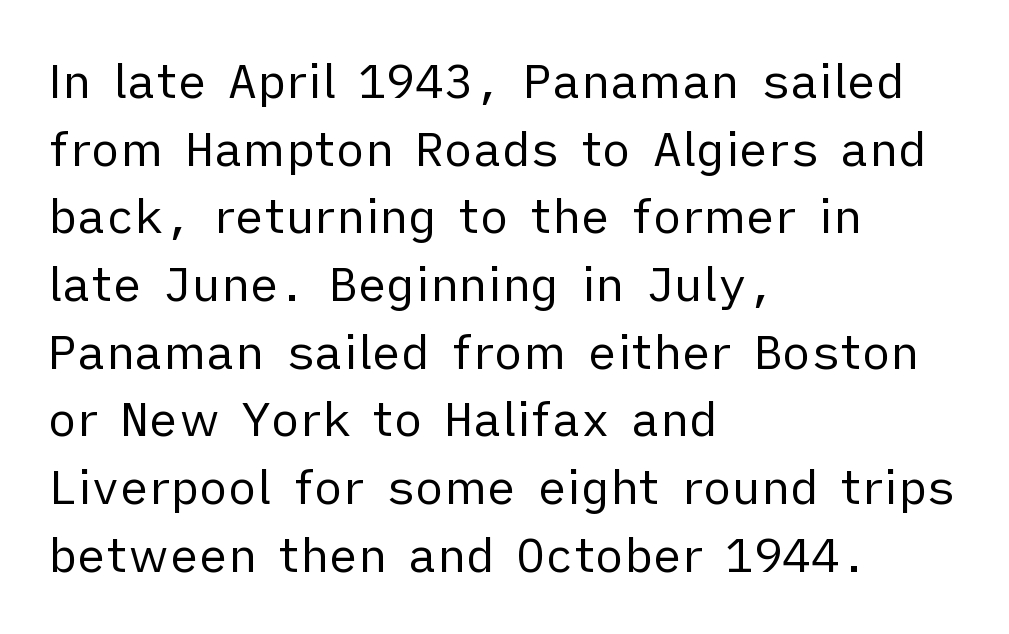
Q: Is the text bold? A: No.
Q: Is the text italic (slanted)? A: No, it is upright.
Q: Is the typeface a serif or a sans-serif typeface? A: Sans-serif.
Q: Is the text underlined? A: No.
Q: How is the paragraph aligned? A: Left-aligned.
Q: Is the spacing between letters normal or unusually wide? A: Normal.
Q: Is the spacing between lines tight, normal or loose? A: Normal.
Q: Width (condensed, normal, or wide)? A: Normal.
Q: Stroke contrast? A: Low.
Q: x-height? A: Medium.
Q: Monospaced? A: No.
